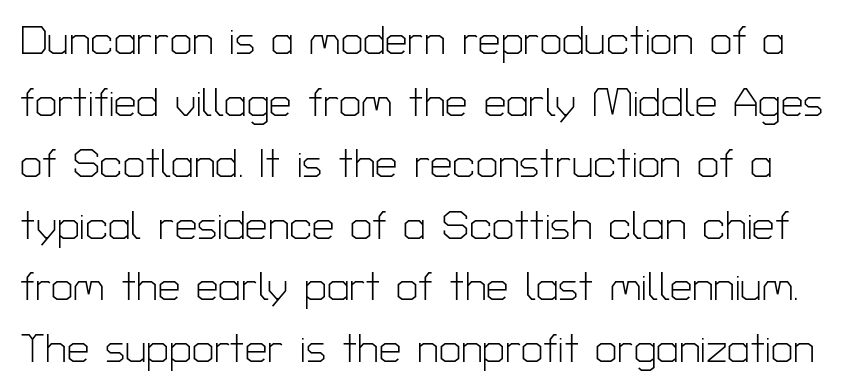
{"serif": "no", "italic": "no", "bold": "no", "weight": "light", "width": "normal", "stroke_contrast": "low", "x_height": "medium", "monospaced": "no", "underline": "no", "line_spacing": "normal", "line_spacing_ratio": 1.54, "letter_spacing": "normal", "letter_spacing_em": 0.0, "glyph_px": 40}
